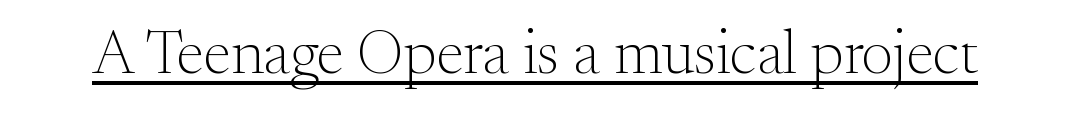
{"serif": "yes", "italic": "no", "bold": "no", "weight": "light", "width": "normal", "stroke_contrast": "medium", "x_height": "small", "monospaced": "no", "underline": "yes", "letter_spacing": "normal", "letter_spacing_em": 0.0, "glyph_px": 62}
